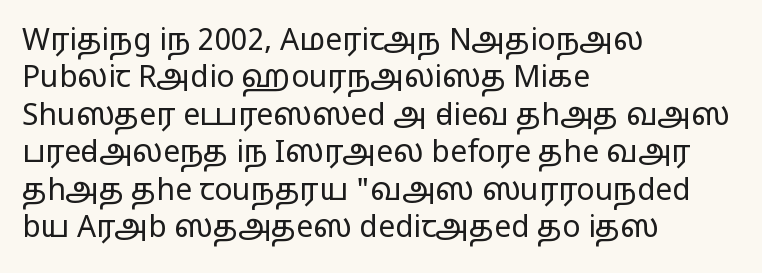
The image shows 30 px regular-weight, wide sans-serif type, upright; set left-aligned, normal line spacing (1.25x), normal letter spacing, not underlined; low stroke contrast and a medium x-height.
